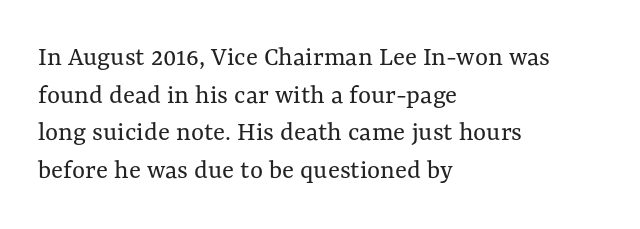
The tracking reads as untouched default to a designer's eye. Looks like regular typesetting: each glyph gets only the width it needs. Any mark beneath the type? The region is blank. Line beginnings align vertically; line endings do not. The strokes are not fattened; the text isn't bold.
